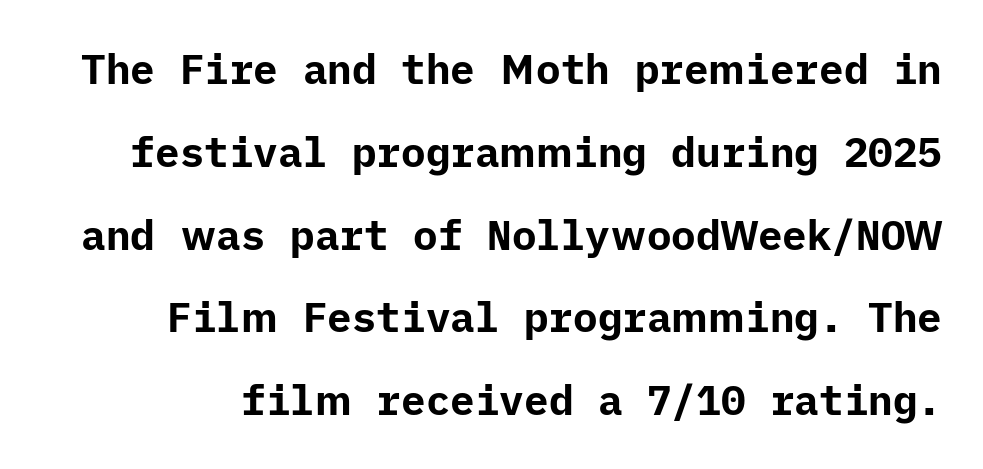
Successive baselines arrive slowly, with a big drop between each. Posture: upright roman. Is the letter spacing exaggerated? No — it looks like the ordinary default. A clean baseline with only descenders dipping below it. As a designer I'd log this as weight 700, bold.
